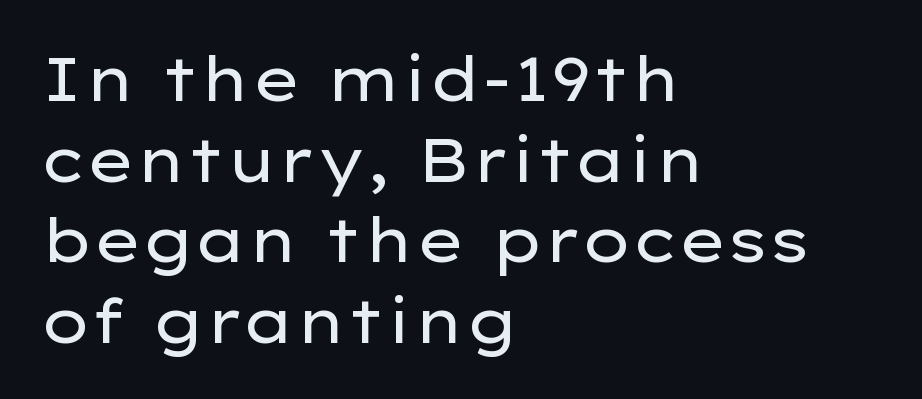
The image shows 61 px regular-weight, wide sans-serif type, upright; set left-aligned, normal line spacing (1.32x), normal letter spacing, not underlined; low stroke contrast and a medium x-height.
